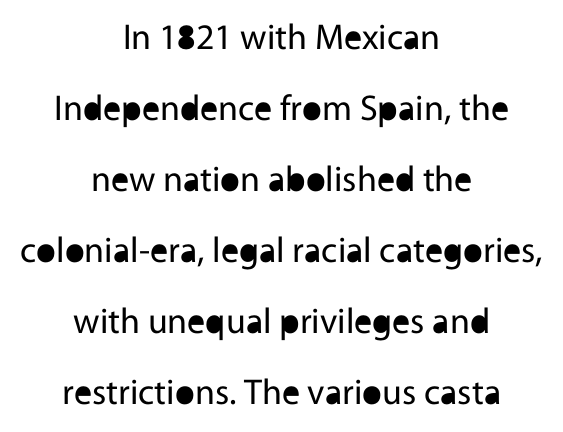
{"serif": "no", "italic": "no", "bold": "no", "weight": "regular", "width": "normal", "x_height": "medium", "monospaced": "no", "underline": "no", "align": "center", "line_spacing": "loose", "line_spacing_ratio": 1.97, "letter_spacing": "normal", "letter_spacing_em": 0.0, "glyph_px": 36}
